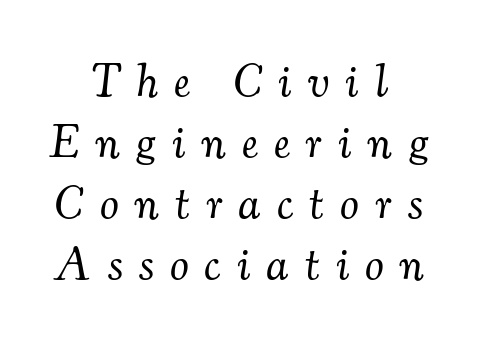
Q: Is the text bold? A: No.
Q: Is the text italic (slanted)? A: Yes, it leans right by about 7 degrees.
Q: Is the typeface a serif or a sans-serif typeface? A: Serif.
Q: Is the text underlined? A: No.
Q: Is the spacing between letters normal or unusually wide? A: Unusually wide.
Q: Is the spacing between lines tight, normal or loose? A: Normal.
Q: Width (condensed, normal, or wide)? A: Normal.
Q: Stroke contrast? A: Medium.
Q: x-height? A: Small.
Q: Monospaced? A: No.
